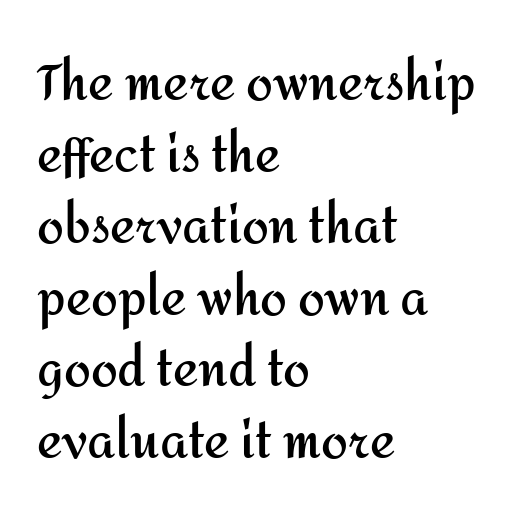
The image shows 48 px semibold sans-serif type, upright; set left-aligned, normal line spacing (1.49x), normal letter spacing, not underlined; medium stroke contrast and a medium x-height.
